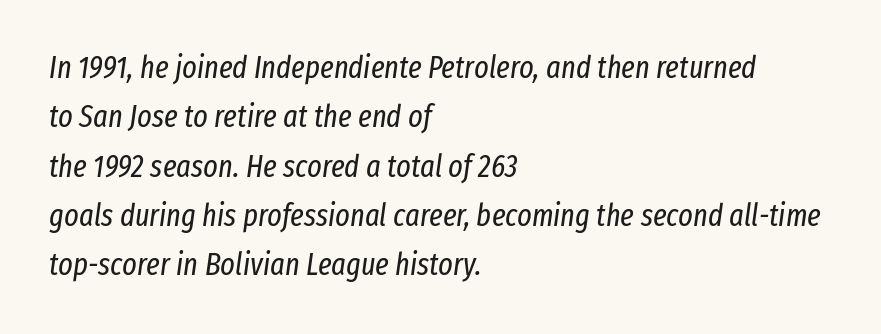
The leading is moderate, giving the passage an even texture. Letter spacing: default. Left-aligned paragraph, ragged on the right. This sample has the flowing, uneven cadence of proportional lettering.
